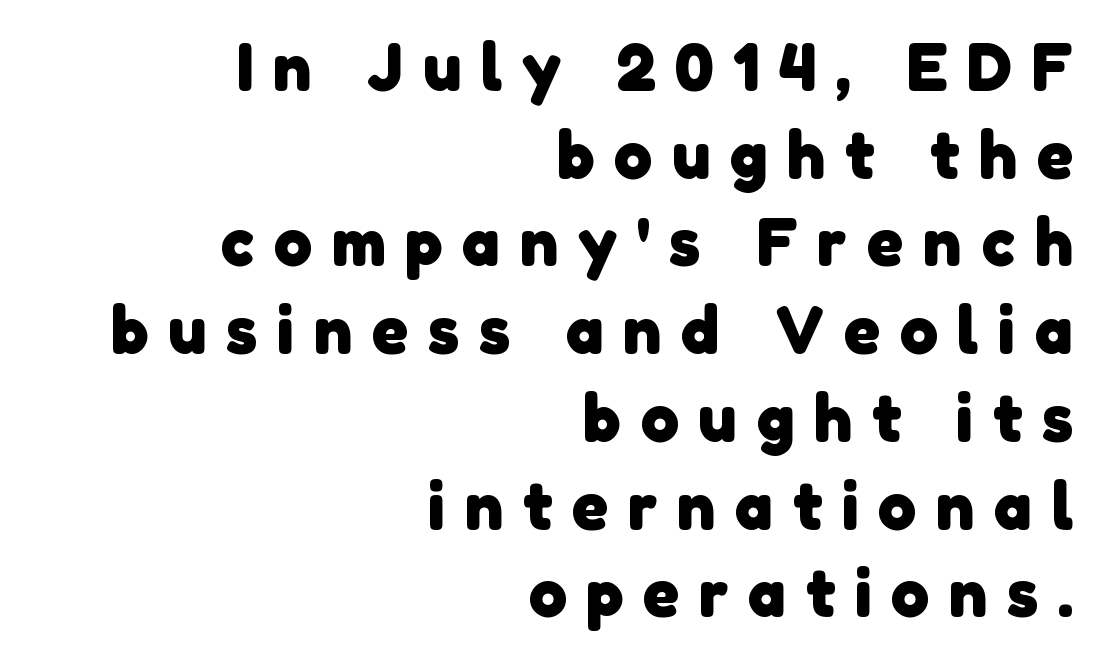
The letters advance in unequal steps, a hallmark of proportional type. The vertical gap from one line to the next is medium. Compared with typical body copy, the letter spacing here is much looser. Typographic density is high because the face is bold. Regarding serifs, this sample does without them.
